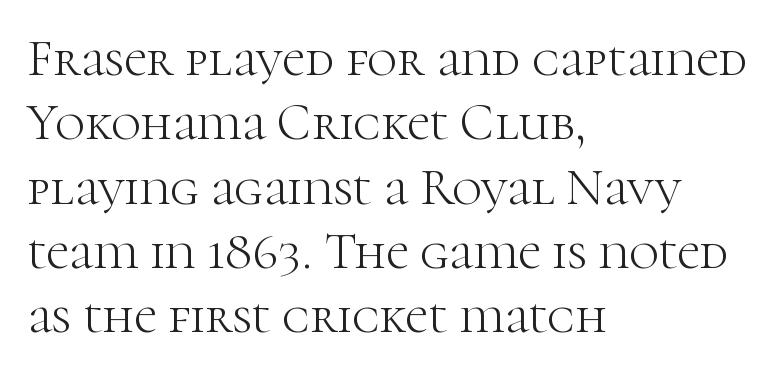
The image shows 51 px light serif type, upright; set left-aligned, normal line spacing (1.26x), normal letter spacing, not underlined; high stroke contrast and a medium x-height.
